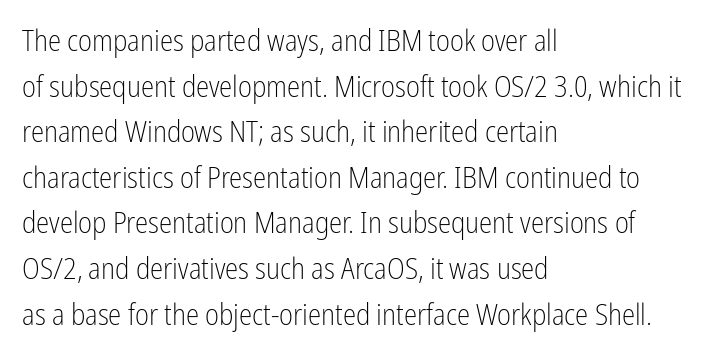
The image shows 30 px light, condensed sans-serif type, upright; set left-aligned, normal line spacing (1.52x), normal letter spacing, not underlined; low stroke contrast and a medium x-height.
